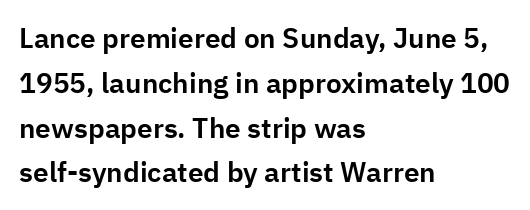
Letterform terminals end flat and unadorned throughout the passage. Here the glyphs are tracked normally, forming tight word shapes. Each row of text sits above clean, open space. Tall strokes in this sample are plumb rather than angled.
